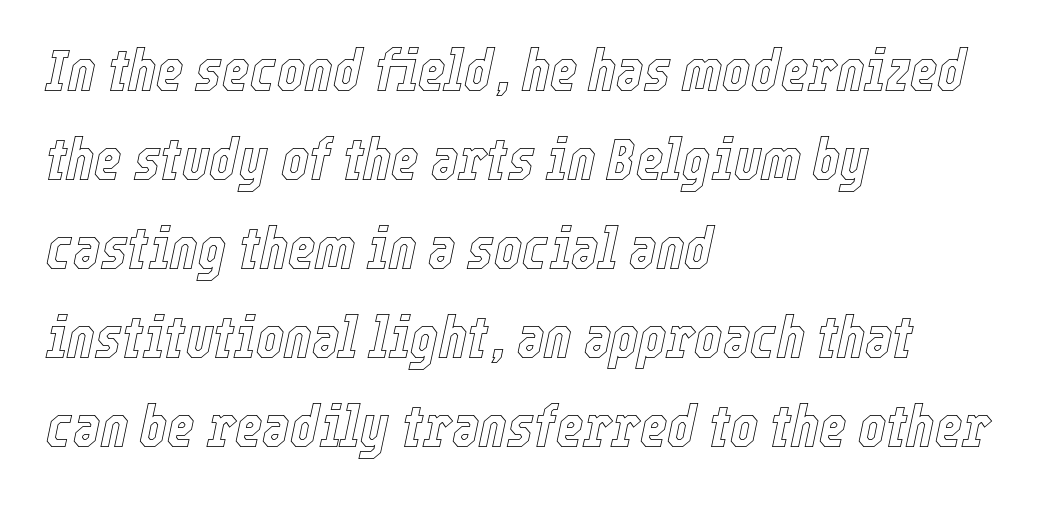
{"italic": "yes", "lean": "right", "slant_degrees": 12, "width": "condensed", "x_height": "medium", "monospaced": "no", "underline": "no", "align": "left", "line_spacing": "normal", "line_spacing_ratio": 1.51, "letter_spacing": "normal", "letter_spacing_em": 0.0, "glyph_px": 59}
